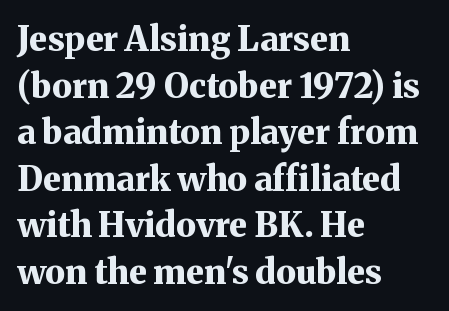
The face used here is proportionally spaced, like ordinary book or web type. This rendering employs a face with finishing strokes, i.e., a serif. Italic? Not at all — the glyphs are vertical. A dark, heavy texture on the line: the type is bold. There is no visible air inserted between adjacent glyphs. What's the leading like? Ordinary, nothing unusual.
